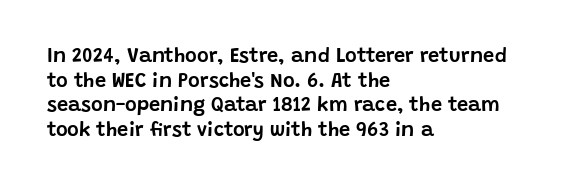
Q: Is the text italic (slanted)? A: No, it is upright.
Q: Is the text underlined? A: No.
Q: How is the paragraph aligned? A: Left-aligned.
Q: Is the spacing between letters normal or unusually wide? A: Normal.
